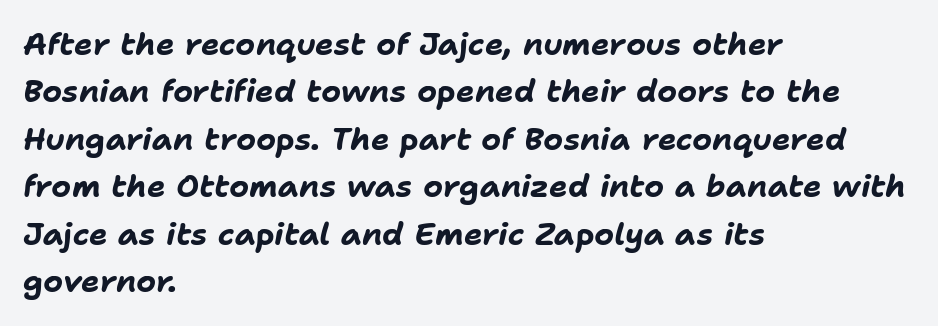
Q: Is the text bold? A: Yes.
Q: Is the text italic (slanted)? A: Yes, it leans right by about 11 degrees.
Q: Is the text underlined? A: No.
Q: How is the paragraph aligned? A: Left-aligned.
Q: Is the spacing between letters normal or unusually wide? A: Normal.
Q: Is the spacing between lines tight, normal or loose? A: Normal.
Q: Width (condensed, normal, or wide)? A: Normal.
Q: Stroke contrast? A: Low.
Q: x-height? A: Medium.
Q: Monospaced? A: No.
